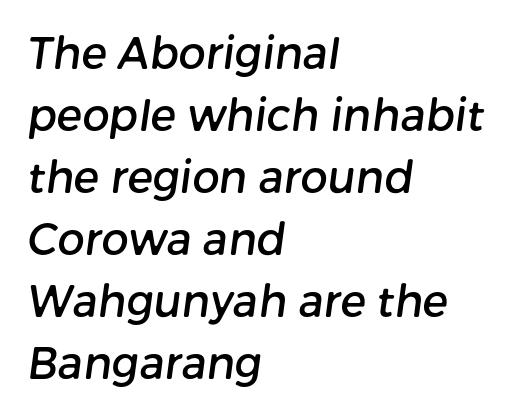
Left-aligned paragraph, ragged on the right. These lines are rendered in a variable-pitch font. The type family on display is of the sans-serif kind. Words float on clear page, feet unadorned. What's the leading like? Ordinary, nothing unusual. The type is set solid horizontally, with unmodified tracking.
